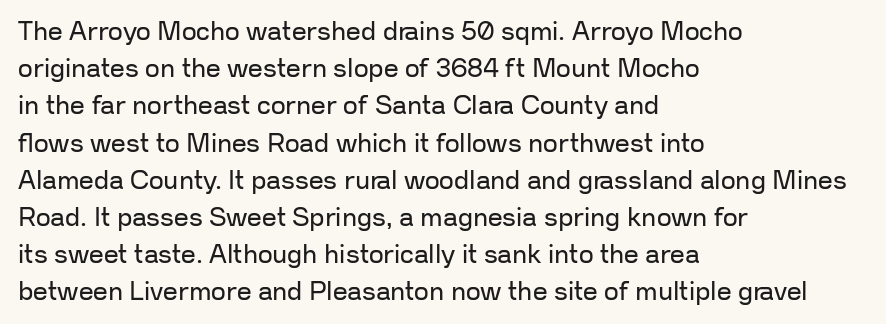
Q: Is the text bold? A: No.
Q: Is the text italic (slanted)? A: No, it is upright.
Q: Is the text underlined? A: No.
Q: How is the paragraph aligned? A: Left-aligned.
Q: Is the spacing between letters normal or unusually wide? A: Normal.
Q: Is the spacing between lines tight, normal or loose? A: Normal.
